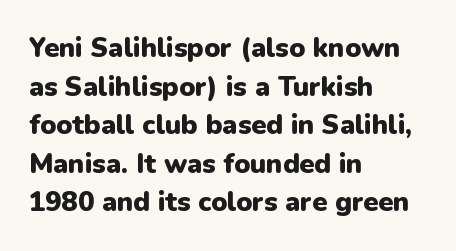
{"italic": "no", "bold": "yes", "underline": "no", "align": "left", "line_spacing": "normal", "line_spacing_ratio": 1.43, "letter_spacing": "normal", "letter_spacing_em": 0.0, "glyph_px": 27}
